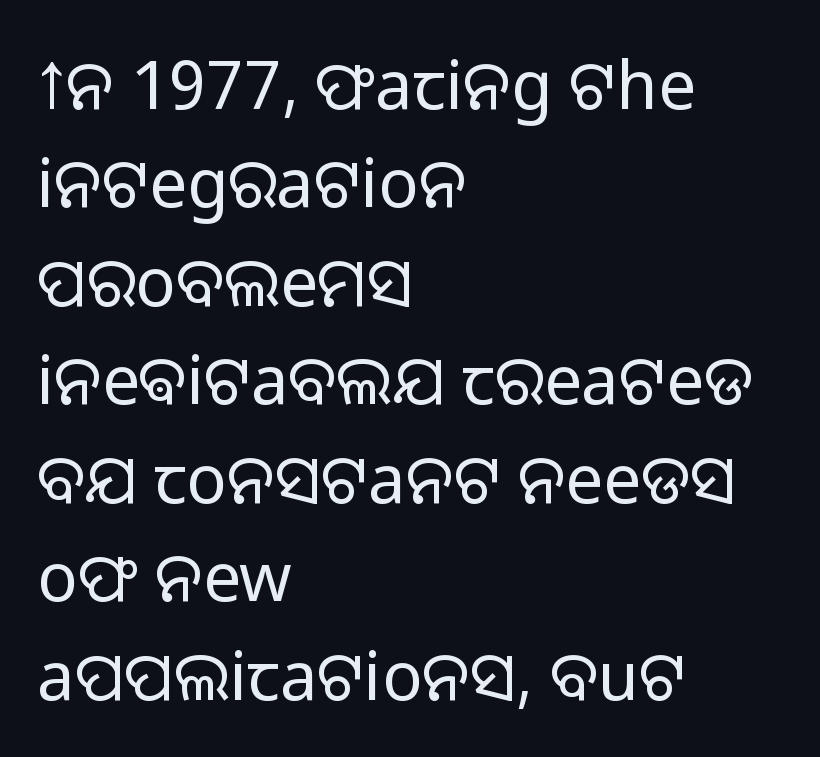
The image shows 67 px light sans-serif type, upright; set left-aligned, normal line spacing (1.47x), normal letter spacing, not underlined; low stroke contrast and a medium x-height.
